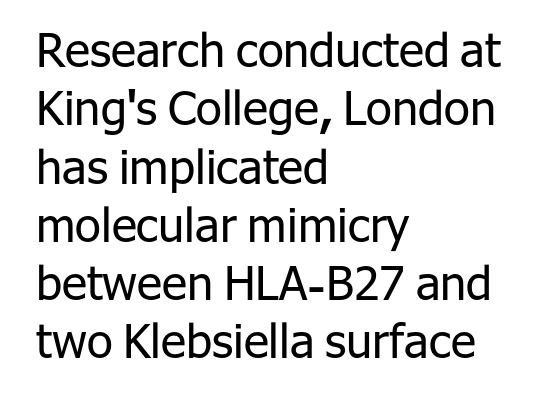
The typography opts for an upright posture over an oblique one. Clear beneath every line of the passage. Stroke mass is kept to a normal reading level or below. Letter spacing: default.
